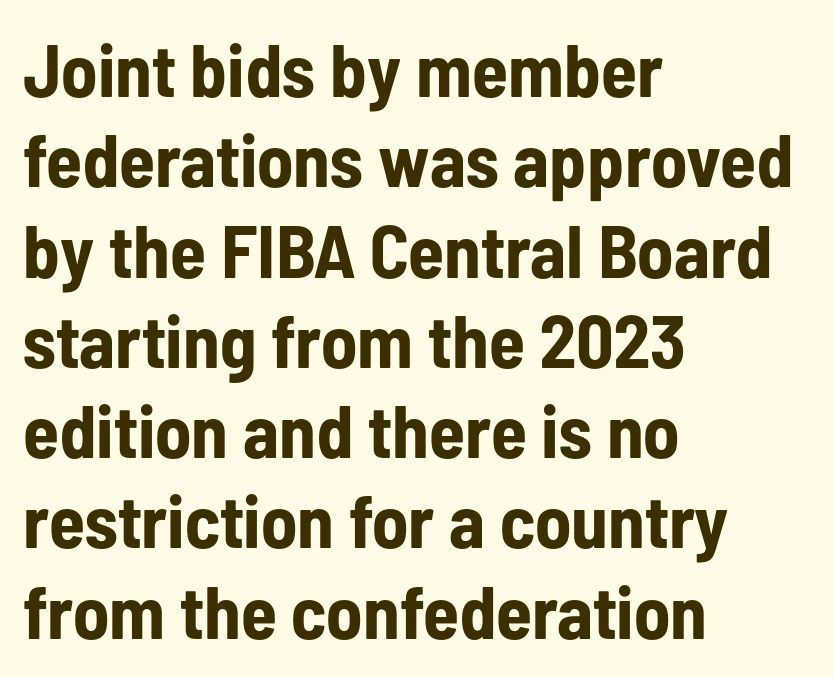
{"serif": "no", "italic": "no", "bold": "yes", "weight": "bold", "width": "condensed", "stroke_contrast": "low", "x_height": "medium", "monospaced": "no", "underline": "no", "align": "left", "line_spacing_ratio": 1.22, "letter_spacing": "normal", "letter_spacing_em": 0.0, "glyph_px": 74}
